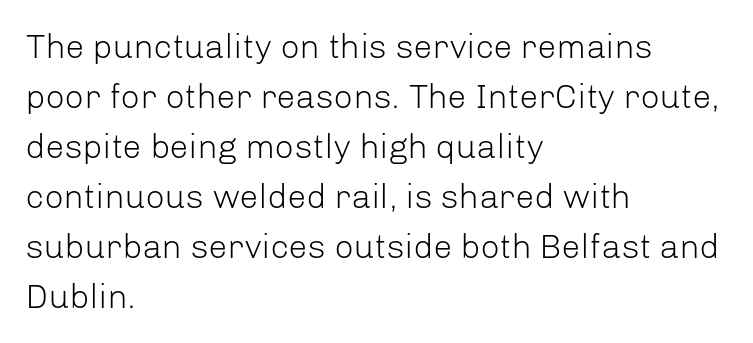
{"serif": "no", "italic": "no", "bold": "no", "weight": "light", "width": "normal", "stroke_contrast": "low", "x_height": "medium", "monospaced": "no", "underline": "no", "align": "left", "line_spacing": "normal", "line_spacing_ratio": 1.47, "letter_spacing": "normal", "letter_spacing_em": 0.0, "glyph_px": 34}
